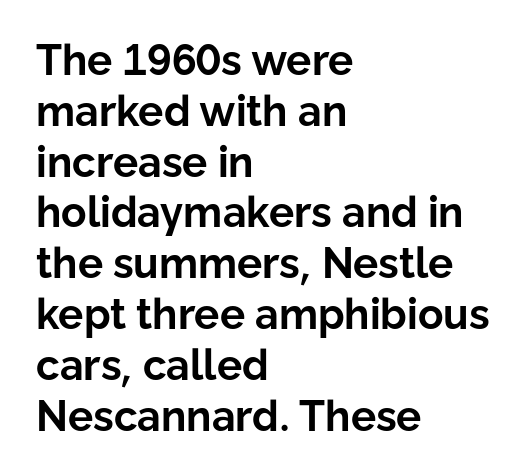
{"serif": "no", "italic": "no", "bold": "yes", "weight": "bold", "width": "normal", "stroke_contrast": "low", "x_height": "medium", "monospaced": "no", "underline": "no", "align": "left", "line_spacing_ratio": 1.21, "letter_spacing": "normal", "letter_spacing_em": 0.0, "glyph_px": 42}
